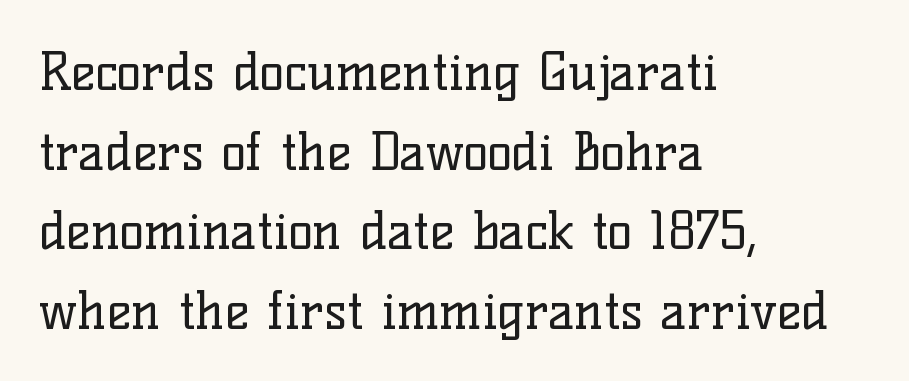
Q: Is the text bold? A: No.
Q: Is the text italic (slanted)? A: No, it is upright.
Q: Is the typeface a serif or a sans-serif typeface? A: Serif.
Q: Is the text underlined? A: No.
Q: How is the paragraph aligned? A: Left-aligned.
Q: Is the spacing between letters normal or unusually wide? A: Normal.
Q: Is the spacing between lines tight, normal or loose? A: Normal.
Q: Width (condensed, normal, or wide)? A: Normal.
Q: Stroke contrast? A: Low.
Q: x-height? A: Medium.
Q: Monospaced? A: No.
